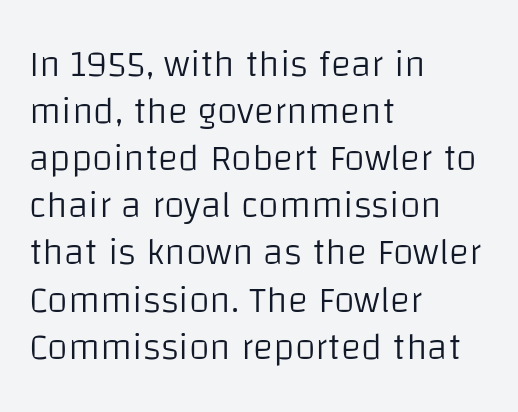
{"serif": "no", "italic": "no", "bold": "no", "weight": "light", "width": "normal", "stroke_contrast": "low", "x_height": "large", "monospaced": "no", "underline": "no", "align": "left", "line_spacing_ratio": 1.24, "letter_spacing": "normal", "letter_spacing_em": 0.0, "glyph_px": 38}
